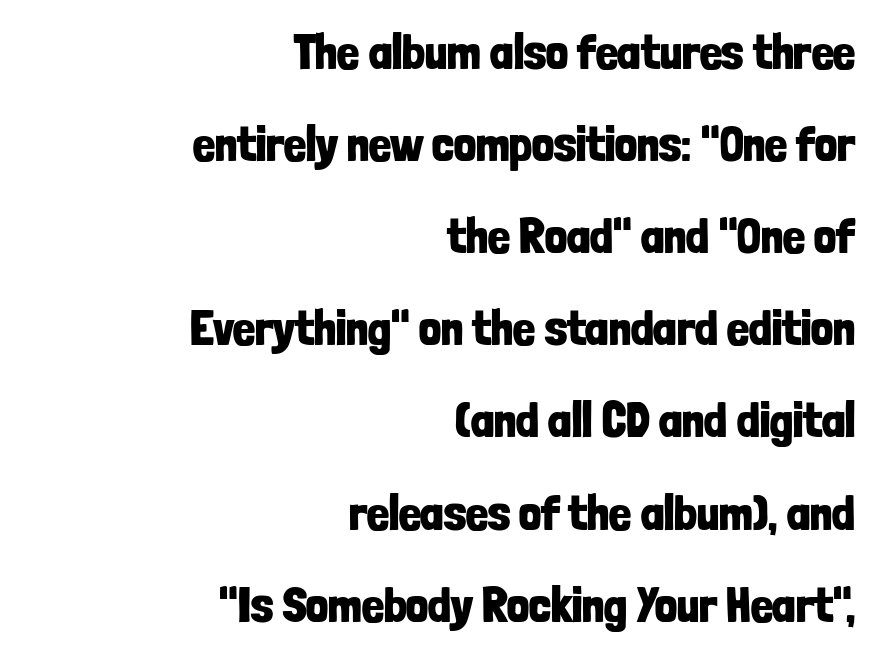
These lines are composed in type without serifs. Each letter keeps its own natural width here, so spacing adapts to shape. These lines are set flush right with a ragged left edge. The strip under each line holds only bare page. Ascenders rise straight up at ninety degrees.
